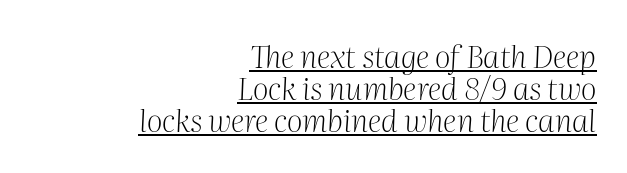
In terms of letterspacing, this is plain default setting. Reading down the block, your eye finds every line finishing at a fixed right position. Stroke mass is kept to a normal reading level or below. Slant detected: the letters are inclined.
